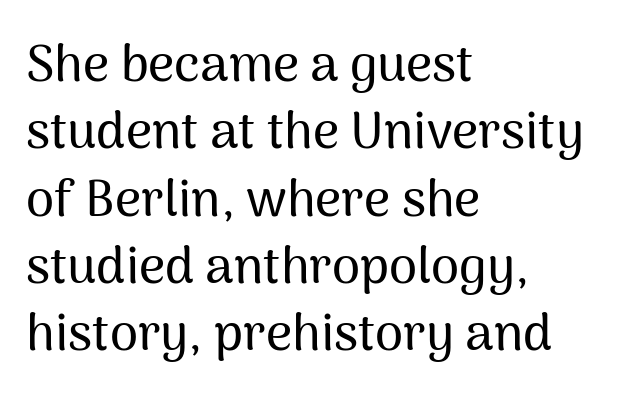
{"serif": "no", "italic": "no", "width": "normal", "stroke_contrast": "medium", "x_height": "medium", "monospaced": "no", "underline": "no", "align": "left", "line_spacing": "normal", "line_spacing_ratio": 1.32, "letter_spacing": "normal", "letter_spacing_em": 0.0, "glyph_px": 51}
